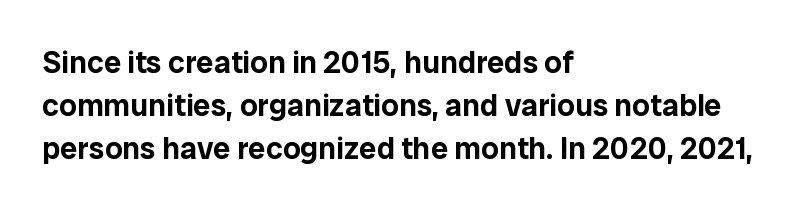
Q: Is the text italic (slanted)? A: No, it is upright.
Q: Is the typeface a serif or a sans-serif typeface? A: Sans-serif.
Q: Is the text underlined? A: No.
Q: How is the paragraph aligned? A: Left-aligned.
Q: Is the spacing between letters normal or unusually wide? A: Normal.
Q: Is the spacing between lines tight, normal or loose? A: Normal.
Q: Width (condensed, normal, or wide)? A: Normal.
Q: Stroke contrast? A: Low.
Q: x-height? A: Medium.
Q: Monospaced? A: No.
